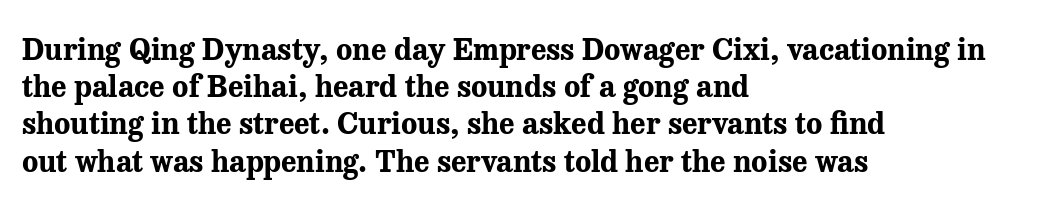
Q: Is the text bold? A: Yes.
Q: Is the text italic (slanted)? A: No, it is upright.
Q: Is the typeface a serif or a sans-serif typeface? A: Serif.
Q: Is the text underlined? A: No.
Q: How is the paragraph aligned? A: Left-aligned.
Q: Is the spacing between letters normal or unusually wide? A: Normal.
Q: Width (condensed, normal, or wide)? A: Normal.
Q: Stroke contrast? A: Medium.
Q: x-height? A: Medium.
Q: Monospaced? A: No.
